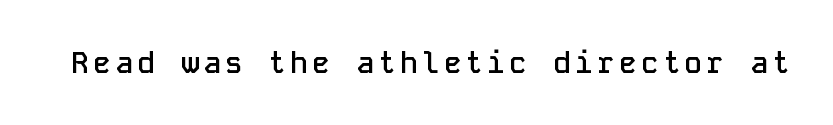
Q: Is the text bold? A: Semi-bold.
Q: Is the text italic (slanted)? A: No, it is upright.
Q: Is the typeface a serif or a sans-serif typeface? A: Sans-serif.
Q: Is the text underlined? A: No.
Q: Width (condensed, normal, or wide)? A: Normal.
Q: Stroke contrast? A: Low.
Q: x-height? A: Medium.
Q: Monospaced? A: Yes.
